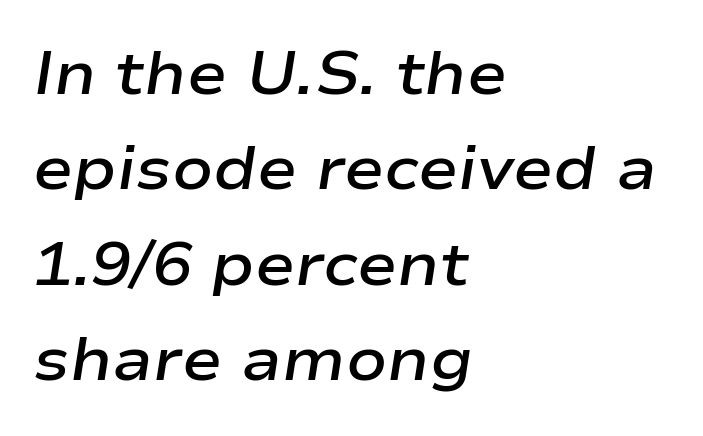
Q: Is the text bold? A: Semi-bold.
Q: Is the text italic (slanted)? A: Yes, it leans right by about 9 degrees.
Q: Is the text underlined? A: No.
Q: How is the paragraph aligned? A: Left-aligned.
Q: Is the spacing between letters normal or unusually wide? A: Normal.
Q: Is the spacing between lines tight, normal or loose? A: Normal.
Q: Width (condensed, normal, or wide)? A: Wide.
Q: Stroke contrast? A: Low.
Q: x-height? A: Medium.
Q: Monospaced? A: No.
